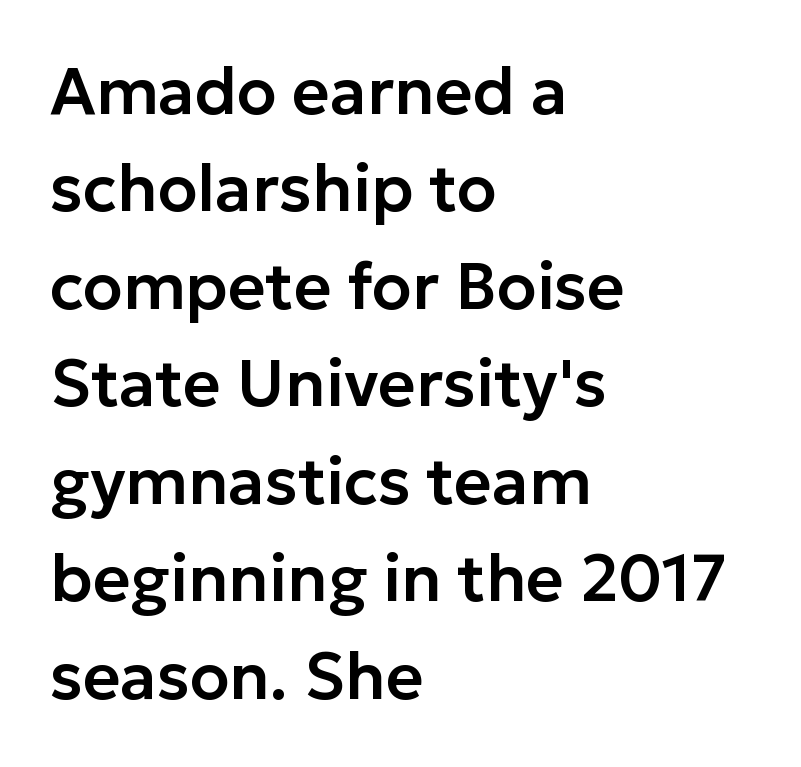
{"serif": "no", "italic": "no", "width": "normal", "stroke_contrast": "low", "x_height": "medium", "monospaced": "no", "underline": "no", "align": "left", "line_spacing": "normal", "line_spacing_ratio": 1.5, "letter_spacing": "normal", "letter_spacing_em": 0.0, "glyph_px": 65}
